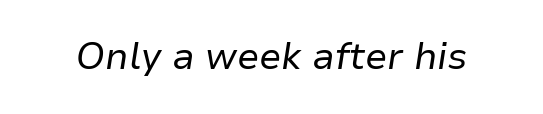
{"italic": "yes", "lean": "right", "slant_degrees": 9, "bold": "no", "weight": "regular", "width": "normal", "stroke_contrast": "low", "x_height": "medium", "monospaced": "no", "underline": "no", "letter_spacing": "normal", "letter_spacing_em": 0.0, "glyph_px": 37}
